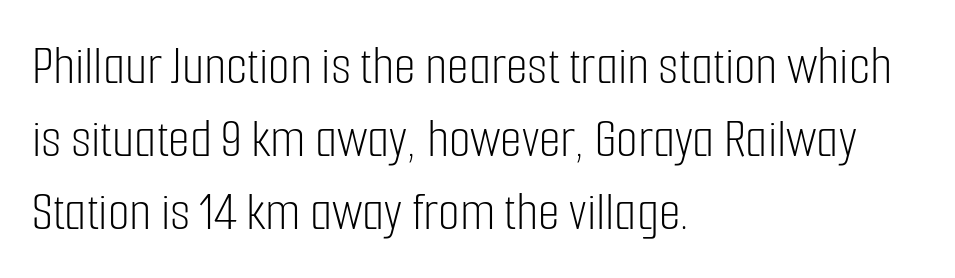
You can tell from the bare stems that sans-serif type was used. The face used here is proportionally spaced, like ordinary book or web type. A student would call this left alignment; a typographer would say flush left, rag right. A quiet, ordinary-to-light weight characterises the typeface. What stands out about the letter spacing? Nothing — it is the standard amount. These lines were composed using upright roman letters.
